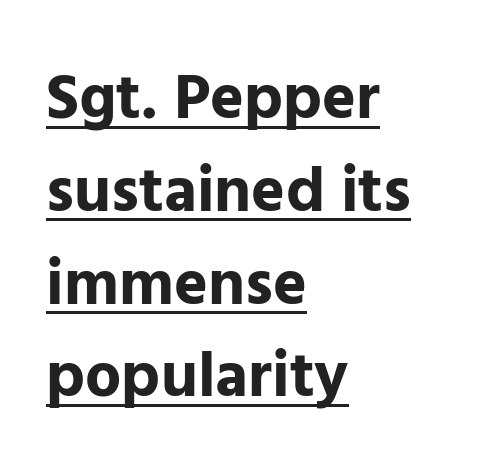
The image shows 64 px bold sans-serif type, upright; set left-aligned, normal line spacing (1.45x), normal letter spacing, underlined; low stroke contrast and a medium x-height.
